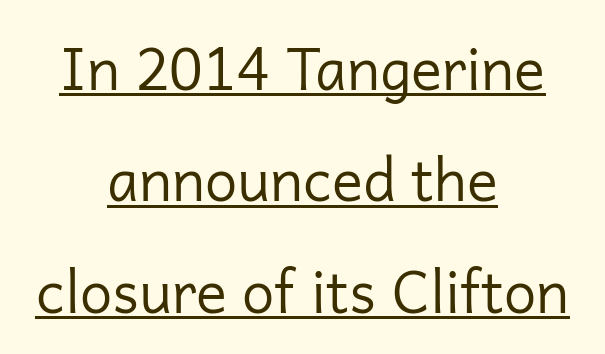
The image shows 58 px regular-weight sans-serif type, upright; set centered, loose line spacing (1.92x), normal letter spacing, underlined; low stroke contrast and a medium x-height.
